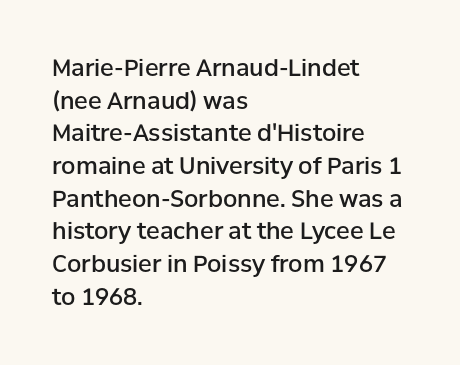
{"italic": "no", "bold": "semi", "underline": "no", "align": "left", "line_spacing": "normal", "line_spacing_ratio": 1.42, "letter_spacing": "normal", "letter_spacing_em": 0.0, "glyph_px": 23}
